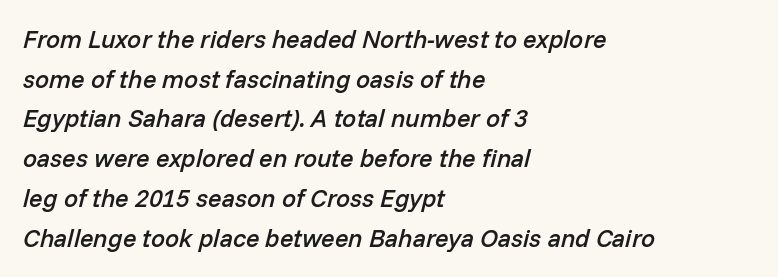
{"italic": "yes", "lean": "right", "slant_degrees": 14, "bold": "semi", "underline": "no", "align": "left", "line_spacing": "normal", "line_spacing_ratio": 1.59, "letter_spacing": "normal", "letter_spacing_em": 0.0, "glyph_px": 25}
